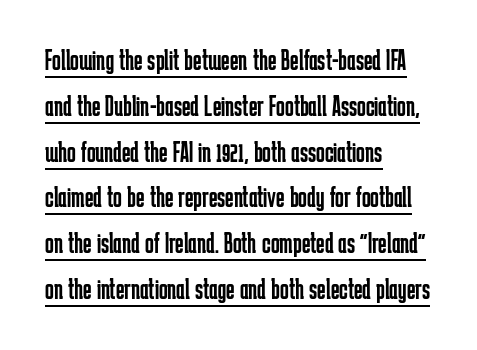
{"serif": "no", "italic": "no", "bold": "no", "weight": "regular", "width": "condensed", "stroke_contrast": "low", "x_height": "medium", "monospaced": "no", "underline": "yes", "align": "left", "line_spacing": "normal", "line_spacing_ratio": 1.58, "letter_spacing": "normal", "letter_spacing_em": 0.0, "glyph_px": 29}
